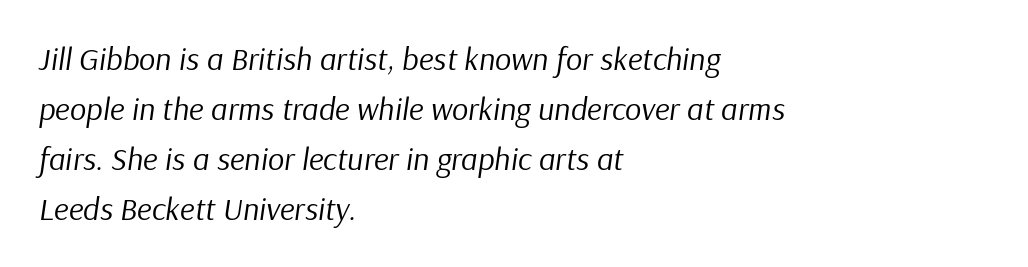
Q: Is the text bold? A: No.
Q: Is the text italic (slanted)? A: Yes, it leans right by about 9 degrees.
Q: Is the text underlined? A: No.
Q: How is the paragraph aligned? A: Left-aligned.
Q: Is the spacing between letters normal or unusually wide? A: Normal.
Q: Is the spacing between lines tight, normal or loose? A: Normal.
Q: Width (condensed, normal, or wide)? A: Normal.
Q: Stroke contrast? A: Low.
Q: x-height? A: Medium.
Q: Monospaced? A: No.
